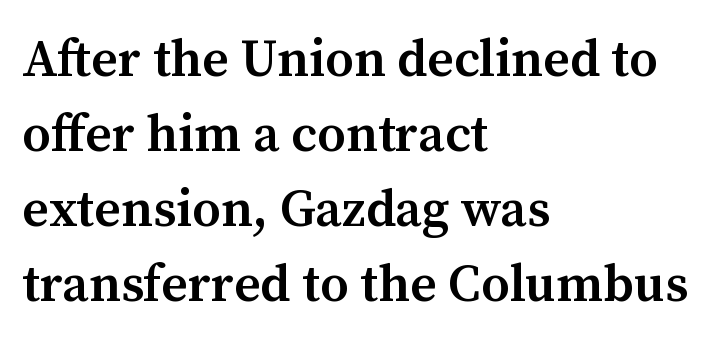
Q: Is the text bold? A: Semi-bold.
Q: Is the text italic (slanted)? A: No, it is upright.
Q: Is the typeface a serif or a sans-serif typeface? A: Serif.
Q: Is the text underlined? A: No.
Q: How is the paragraph aligned? A: Left-aligned.
Q: Is the spacing between letters normal or unusually wide? A: Normal.
Q: Is the spacing between lines tight, normal or loose? A: Normal.
Q: Width (condensed, normal, or wide)? A: Normal.
Q: Stroke contrast? A: Medium.
Q: x-height? A: Medium.
Q: Monospaced? A: No.
